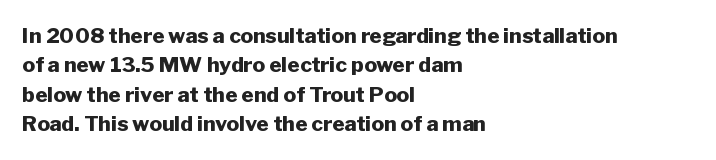
Posture: upright roman. Underlining? Definitely not there. Each line starts at the same left margin while the right side varies. Stroke thickness is high; the sample reads as a true bold. The block of text has a typical density, with ordinary space between rows.
